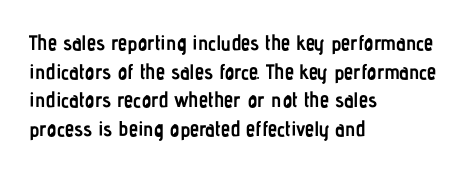
The image shows 21 px bold type, upright; set left-aligned, normal line spacing (1.36x), normal letter spacing, not underlined.
